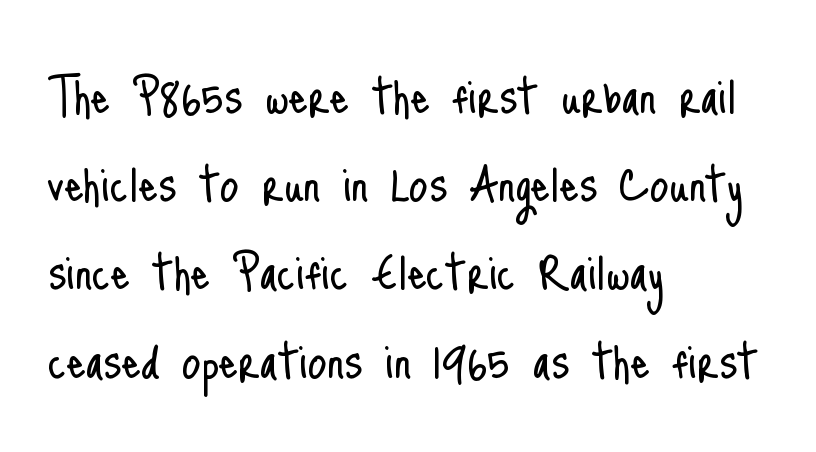
Q: Is the text bold? A: No.
Q: Is the text italic (slanted)? A: No, it is upright.
Q: Is the typeface a serif or a sans-serif typeface? A: Sans-serif.
Q: Is the text underlined? A: No.
Q: How is the paragraph aligned? A: Left-aligned.
Q: Is the spacing between letters normal or unusually wide? A: Normal.
Q: Is the spacing between lines tight, normal or loose? A: Normal.
Q: Width (condensed, normal, or wide)? A: Condensed.
Q: Stroke contrast? A: Low.
Q: x-height? A: Small.
Q: Monospaced? A: No.
